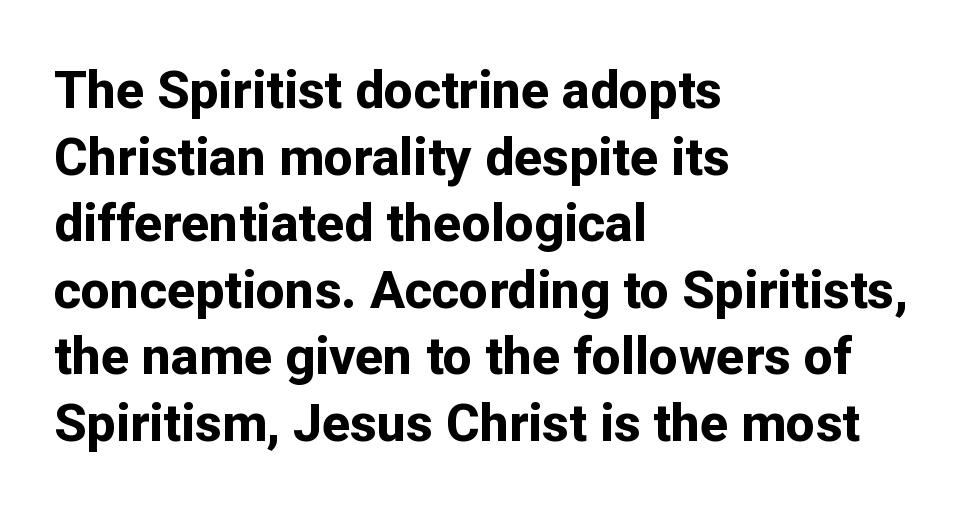
The image shows 52 px bold sans-serif type, upright; set left-aligned, normal line spacing (1.28x), normal letter spacing, not underlined; low stroke contrast and a medium x-height.
